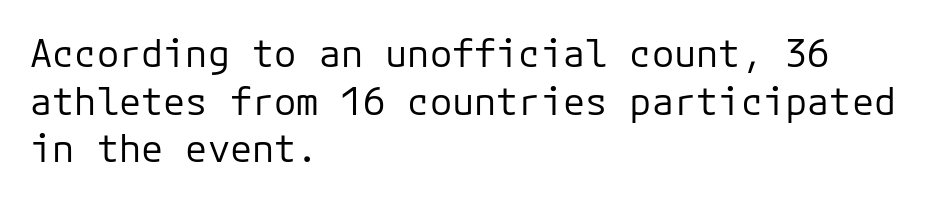
{"serif": "no", "italic": "no", "bold": "no", "weight": "regular", "width": "normal", "stroke_contrast": "low", "x_height": "medium", "underline": "no", "align": "left", "line_spacing": "normal", "line_spacing_ratio": 1.29, "letter_spacing": "normal", "letter_spacing_em": 0.0, "glyph_px": 37}
